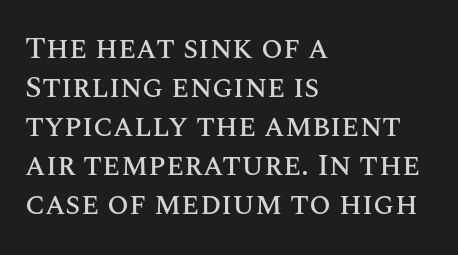
Rows of type keep a routine distance in the vertical direction. Check under the words: just untouched page. Every row of glyphs begins at an identical x-position on the left. A typesetter would call this proportional, since set widths differ per character. Characters follow at the spacing the type designer built in. Every character sits straight up, as roman type does.
